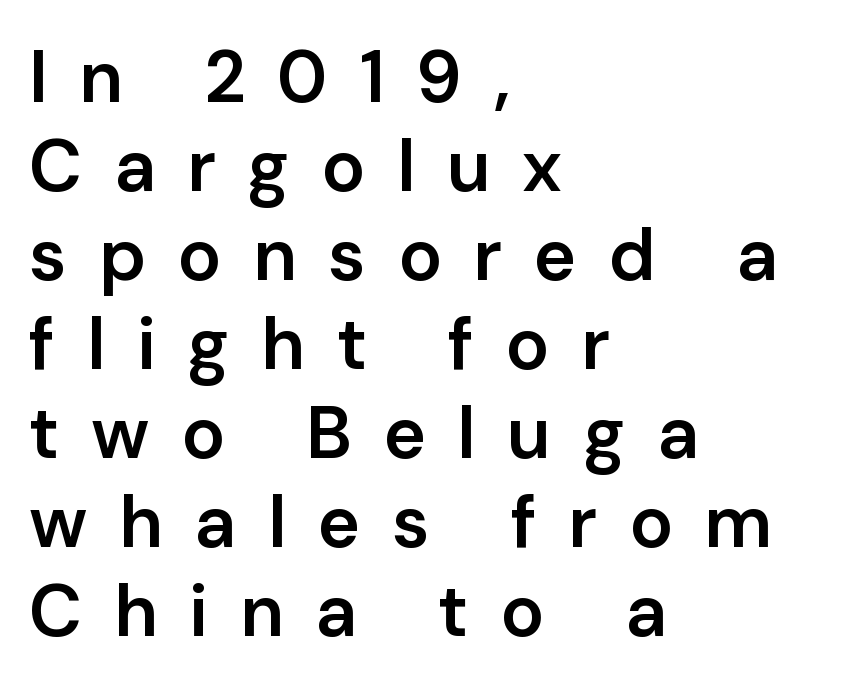
Words float on clear page, feet unadorned. In terms of letterspacing, this is a distinctly airy, spread setting. Looks like regular typesetting: each glyph gets only the width it needs. Italic: no, the glyphs are upright roman. The typeface chosen for these lines omits serifs.
